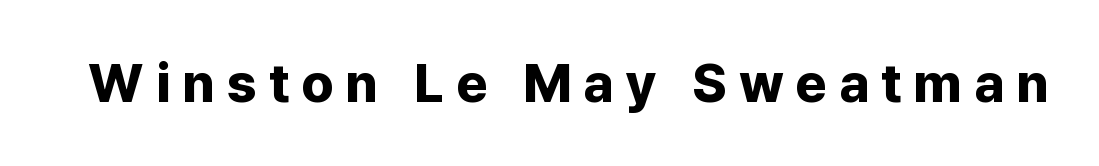
Q: Is the text bold? A: Yes.
Q: Is the text italic (slanted)? A: No, it is upright.
Q: Is the typeface a serif or a sans-serif typeface? A: Sans-serif.
Q: Is the text underlined? A: No.
Q: Is the spacing between letters normal or unusually wide? A: Unusually wide.
Q: Width (condensed, normal, or wide)? A: Normal.
Q: Stroke contrast? A: Low.
Q: x-height? A: Medium.
Q: Monospaced? A: No.
